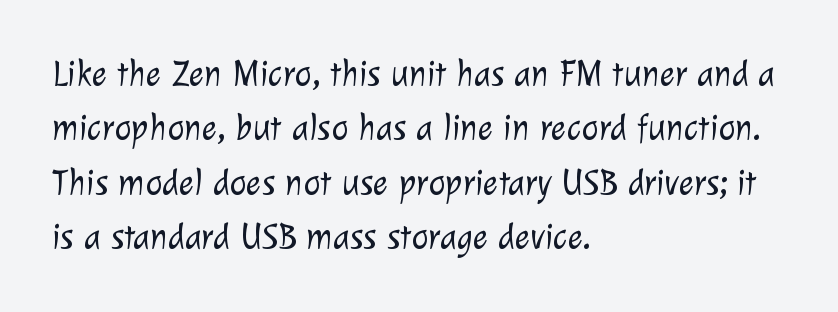
{"serif": "no", "bold": "no", "weight": "light", "width": "normal", "stroke_contrast": "low", "x_height": "medium", "monospaced": "no", "underline": "no", "align": "left", "line_spacing": "normal", "line_spacing_ratio": 1.51, "letter_spacing": "normal", "letter_spacing_em": 0.0, "glyph_px": 36}
